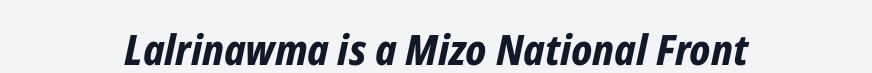
{"italic": "yes", "lean": "right", "slant_degrees": 12, "bold": "yes", "weight": "bold", "width": "condensed", "stroke_contrast": "low", "x_height": "medium", "monospaced": "no", "underline": "no", "align": "center", "letter_spacing": "normal", "letter_spacing_em": 0.0, "glyph_px": 42}
